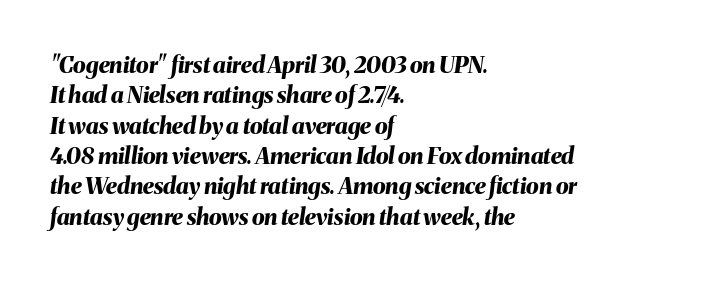
{"italic": "yes", "lean": "right", "slant_degrees": 8, "bold": "yes", "underline": "no", "align": "left", "line_spacing": "normal", "line_spacing_ratio": 1.32, "letter_spacing": "normal", "letter_spacing_em": 0.0, "glyph_px": 23}
